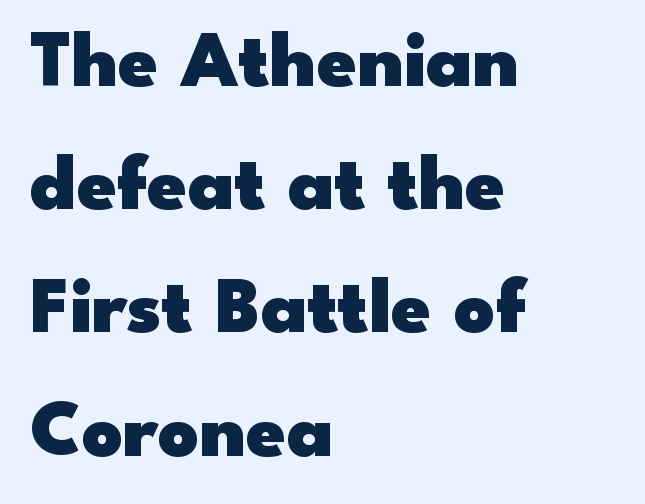
A typesetter would call this zero additional tracking. Examine the stroke ends and you'll find no serifs. This sample has the flowing, uneven cadence of proportional lettering. The type sits square on the baseline with zero lean.
